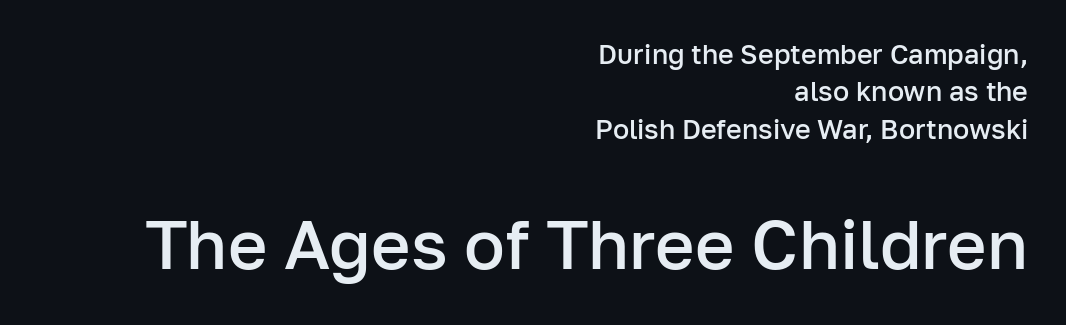
A somewhat darkened texture: the type is semibold rather than bold. Every row of glyphs terminates at an identical x-position on the right. Proportional: the letters do not fall into vertical columns. Notice how descenders clear the ascenders below comfortably — that's standard leading. The passage shown begins with its smaller block and ends with its larger one.
